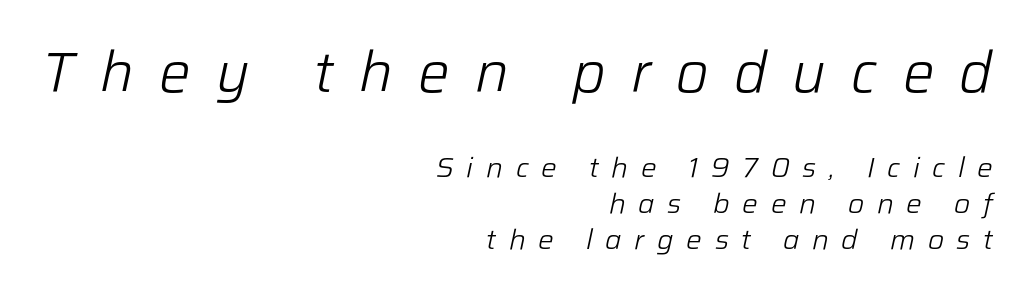
The image shows 56 px light type, italic (leaning right); set right-aligned, normal line spacing (1.29x), unusually wide letter spacing (+0.45 em), not underlined; the first (top) block is 2.0x larger; low stroke contrast and a medium x-height.
